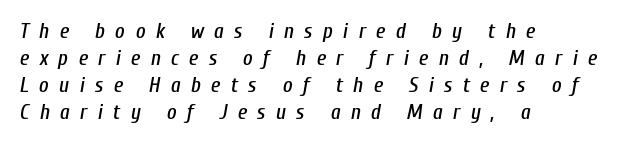
{"italic": "yes", "lean": "right", "slant_degrees": 10, "underline": "no", "align": "left", "line_spacing": "normal", "line_spacing_ratio": 1.28, "letter_spacing": "wide", "letter_spacing_em": 0.49, "glyph_px": 21}
